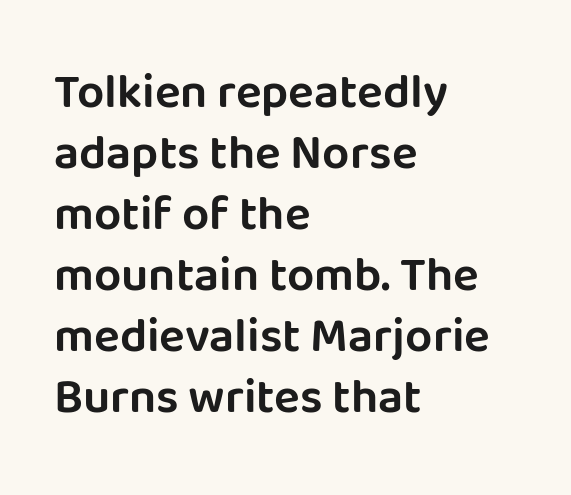
The rendering uses natural spacing where letterforms have individual widths. Letterform terminals end flat and unadorned throughout the passage. Reading down the block, your eye returns to a fixed left position each line. The face used here is rendered with its standard letterfit. The letters stand upright; this is a roman face. Underline: absent.
